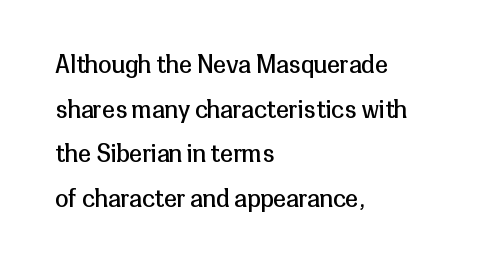
The image shows 24 px text type, upright; set left-aligned, line spacing 1.86x, normal letter spacing, not underlined.
